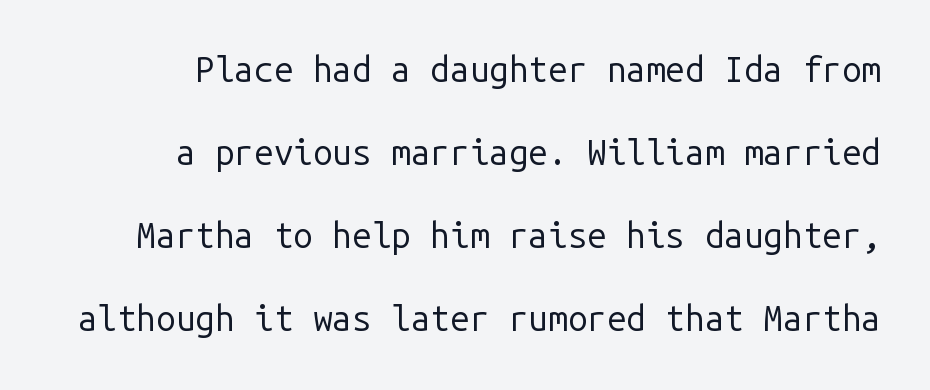
The image shows 35 px regular-weight sans-serif type, upright, monospaced; set right-aligned, loose line spacing (2.37x), normal letter spacing, not underlined; low stroke contrast and a medium x-height.
